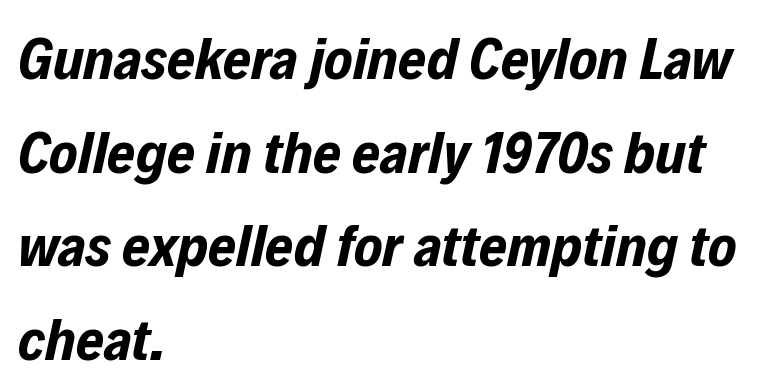
The image shows 60 px bold, condensed type, italic (leaning right); set left-aligned, normal line spacing (1.56x), normal letter spacing, not underlined; low stroke contrast and a medium x-height.
